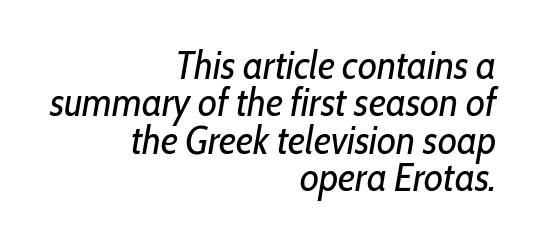
The image shows 39 px regular-weight, condensed type, italic (leaning right); set right-aligned, tight line spacing (0.96x), normal letter spacing, not underlined; low stroke contrast and a medium x-height.
